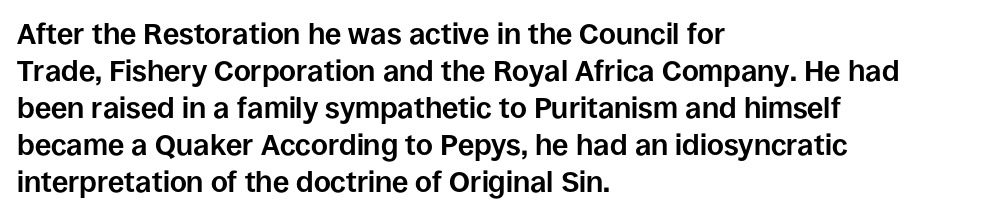
Q: Is the text bold? A: Yes.
Q: Is the text italic (slanted)? A: No, it is upright.
Q: Is the typeface a serif or a sans-serif typeface? A: Sans-serif.
Q: Is the text underlined? A: No.
Q: How is the paragraph aligned? A: Left-aligned.
Q: Is the spacing between letters normal or unusually wide? A: Normal.
Q: Is the spacing between lines tight, normal or loose? A: Normal.
Q: Width (condensed, normal, or wide)? A: Normal.
Q: Stroke contrast? A: Low.
Q: x-height? A: Large.
Q: Monospaced? A: No.
